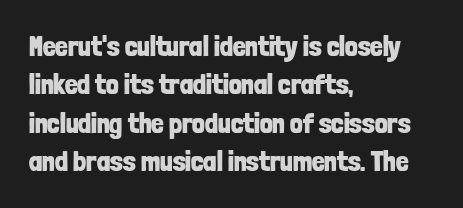
The image shows 28 px bold, condensed sans-serif type, upright; set left-aligned, normal line spacing (1.37x), normal letter spacing, not underlined; low stroke contrast and a medium x-height.
